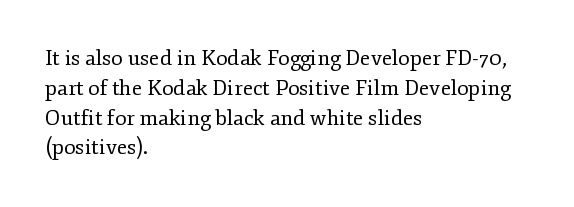
Q: Is the text bold? A: No.
Q: Is the text italic (slanted)? A: No, it is upright.
Q: Is the text underlined? A: No.
Q: How is the paragraph aligned? A: Left-aligned.
Q: Is the spacing between letters normal or unusually wide? A: Normal.
Q: Is the spacing between lines tight, normal or loose? A: Normal.
